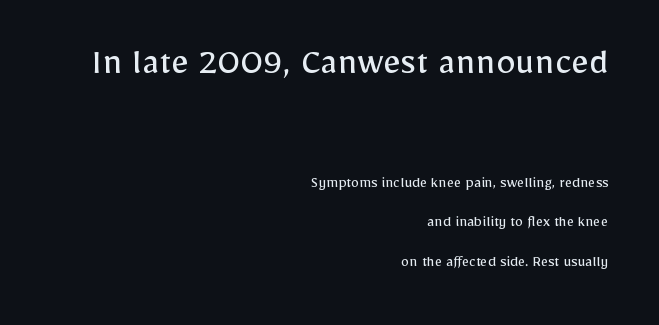
The image shows 39 px regular-weight sans-serif type, upright; set right-aligned, loose line spacing (2.46x), normal letter spacing, not underlined; the first (top) block is 2.44x larger; low stroke contrast and a medium x-height.
